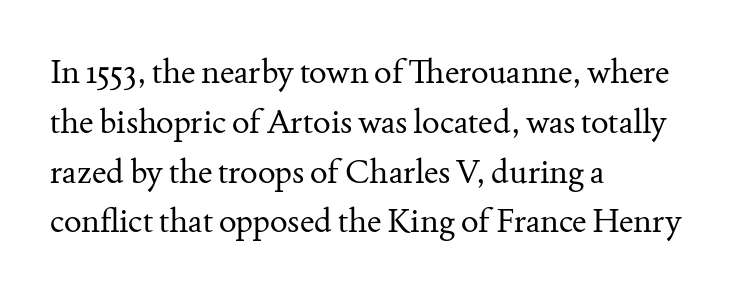
{"serif": "yes", "italic": "no", "bold": "no", "weight": "regular", "width": "normal", "stroke_contrast": "medium", "x_height": "small", "monospaced": "no", "underline": "no", "align": "left", "line_spacing": "normal", "line_spacing_ratio": 1.51, "letter_spacing": "normal", "letter_spacing_em": 0.0, "glyph_px": 33}
